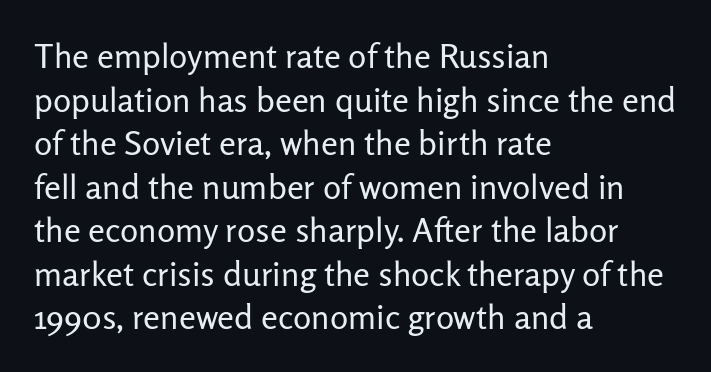
{"serif": "no", "italic": "no", "bold": "no", "weight": "regular", "width": "normal", "stroke_contrast": "low", "x_height": "medium", "monospaced": "no", "underline": "no", "align": "left", "line_spacing": "normal", "line_spacing_ratio": 1.28, "letter_spacing": "normal", "letter_spacing_em": 0.0, "glyph_px": 34}
